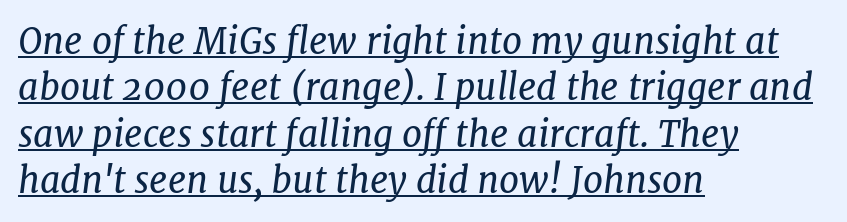
Q: Is the text bold? A: No.
Q: Is the text italic (slanted)? A: Yes, it leans right by about 7 degrees.
Q: Is the typeface a serif or a sans-serif typeface? A: Serif.
Q: Is the text underlined? A: Yes.
Q: How is the paragraph aligned? A: Left-aligned.
Q: Is the spacing between letters normal or unusually wide? A: Normal.
Q: Is the spacing between lines tight, normal or loose? A: Normal.
Q: Width (condensed, normal, or wide)? A: Normal.
Q: Stroke contrast? A: Low.
Q: x-height? A: Medium.
Q: Monospaced? A: No.
